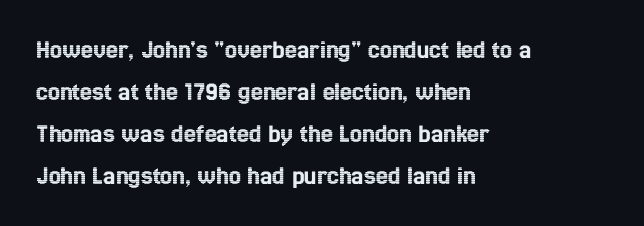
Q: Is the text italic (slanted)? A: No, it is upright.
Q: Is the text underlined? A: No.
Q: How is the paragraph aligned? A: Left-aligned.
Q: Is the spacing between letters normal or unusually wide? A: Normal.
Q: Is the spacing between lines tight, normal or loose? A: Normal.
